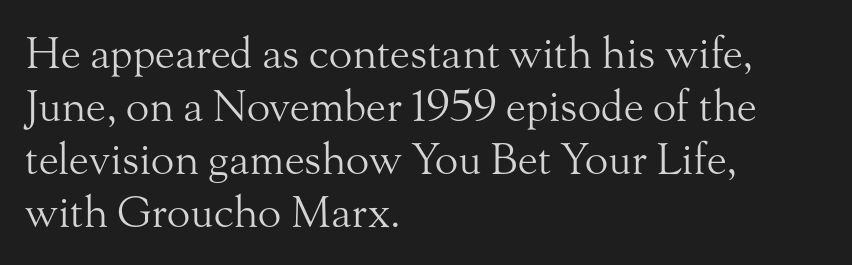
The image shows 43 px light serif type, upright; set left-aligned, line spacing 1.23x, normal letter spacing, not underlined; medium stroke contrast and a small x-height.
